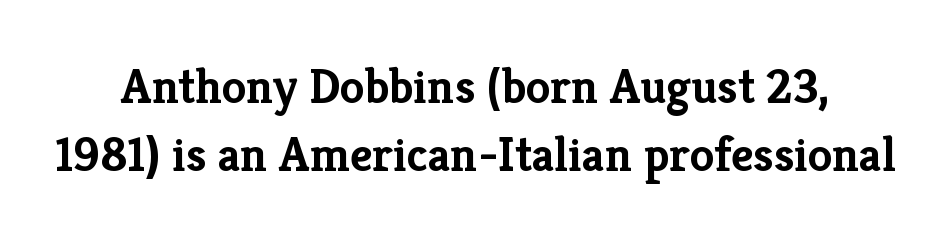
{"serif": "yes", "italic": "no", "bold": "yes", "weight": "semibold", "width": "normal", "stroke_contrast": "low", "x_height": "medium", "monospaced": "no", "underline": "no", "line_spacing": "normal", "line_spacing_ratio": 1.39, "letter_spacing": "normal", "letter_spacing_em": 0.0, "glyph_px": 49}
